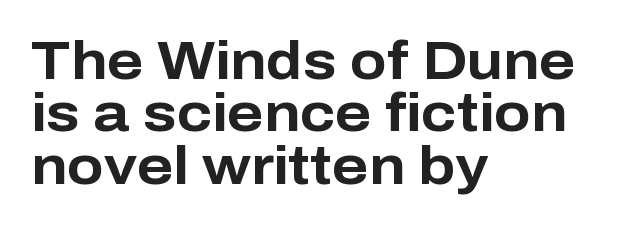
Q: Is the text bold? A: Yes.
Q: Is the text italic (slanted)? A: No, it is upright.
Q: Is the typeface a serif or a sans-serif typeface? A: Sans-serif.
Q: Is the text underlined? A: No.
Q: How is the paragraph aligned? A: Left-aligned.
Q: Is the spacing between letters normal or unusually wide? A: Normal.
Q: Is the spacing between lines tight, normal or loose? A: Tight.
Q: Width (condensed, normal, or wide)? A: Normal.
Q: Stroke contrast? A: Low.
Q: x-height? A: Medium.
Q: Monospaced? A: No.
